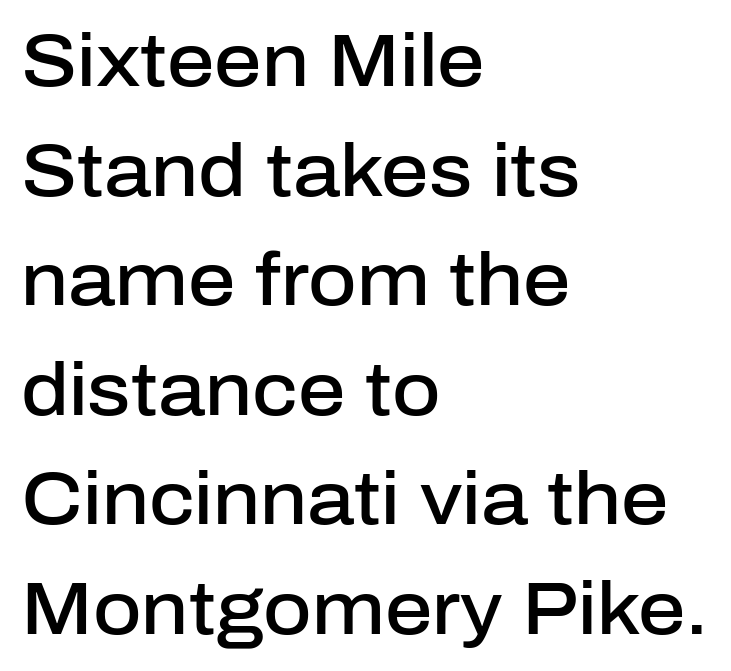
A typesetter would call this zero additional tracking. Casual observation: everything's shoved over to the left. Posture: vertical. Horizontal bands of white between lines are of average thickness.
